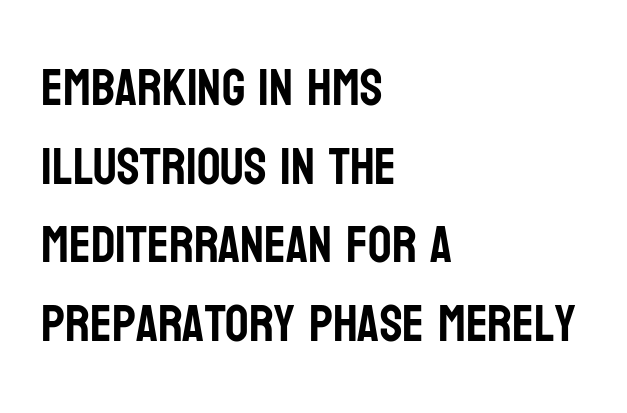
Q: Is the text italic (slanted)? A: No, it is upright.
Q: Is the typeface a serif or a sans-serif typeface? A: Sans-serif.
Q: Is the text underlined? A: No.
Q: How is the paragraph aligned? A: Left-aligned.
Q: Is the spacing between letters normal or unusually wide? A: Normal.
Q: Is the spacing between lines tight, normal or loose? A: Normal.
Q: Width (condensed, normal, or wide)? A: Condensed.
Q: Stroke contrast? A: Low.
Q: x-height? A: Large.
Q: Monospaced? A: No.
